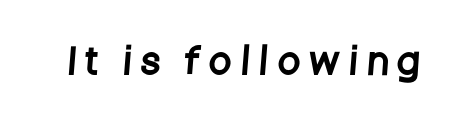
The image shows 35 px condensed sans-serif type; set unusually wide letter spacing (+0.3 em), not underlined; low stroke contrast and a large x-height.
